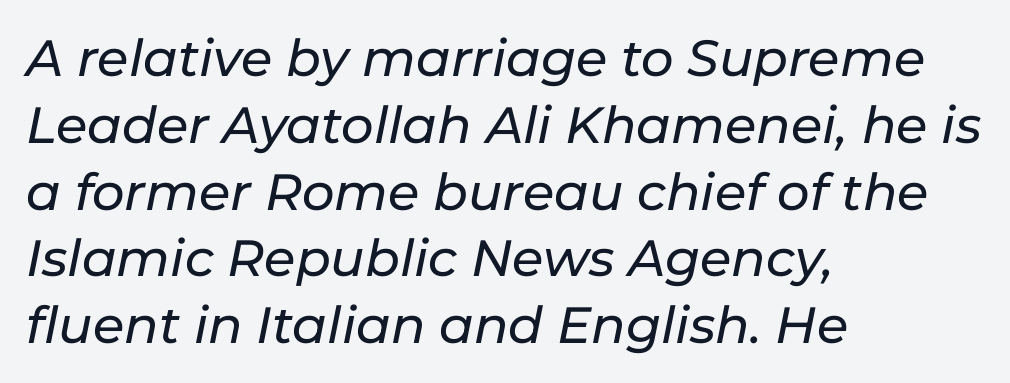
Q: Is the text italic (slanted)? A: Yes, it leans right by about 11 degrees.
Q: Is the text underlined? A: No.
Q: How is the paragraph aligned? A: Left-aligned.
Q: Is the spacing between letters normal or unusually wide? A: Normal.
Q: Is the spacing between lines tight, normal or loose? A: Normal.
Q: Width (condensed, normal, or wide)? A: Normal.
Q: Stroke contrast? A: Low.
Q: x-height? A: Medium.
Q: Monospaced? A: No.
